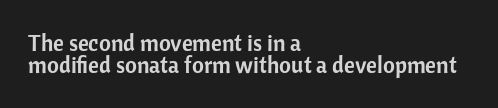
Q: Is the text italic (slanted)? A: No, it is upright.
Q: Is the text underlined? A: No.
Q: How is the paragraph aligned? A: Left-aligned.
Q: Is the spacing between letters normal or unusually wide? A: Normal.
Q: Is the spacing between lines tight, normal or loose? A: Tight.
